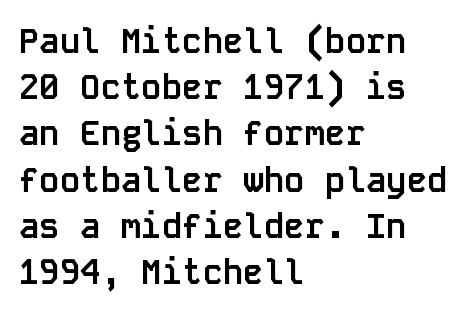
The letters march in equal steps, a hallmark of fixed-pitch type. This rendering employs a face without finishing strokes, i.e., a sans-serif. The typesetter chose a ragged-right arrangement here. Inter-character spacing is left at the font's built-in metrics. Successive baselines arrive at the customary interval.
